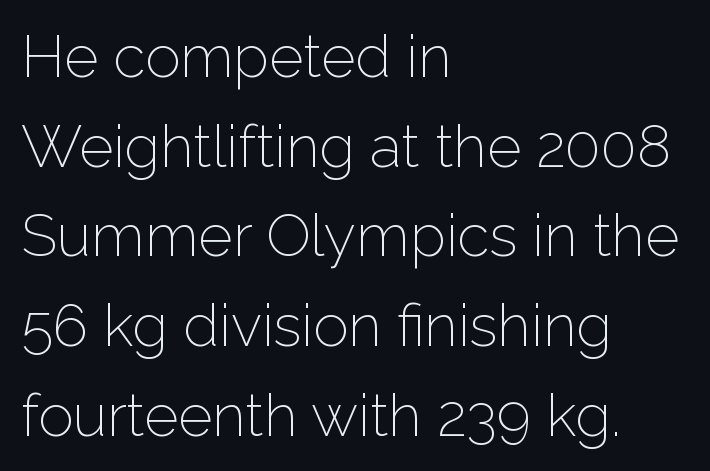
{"serif": "no", "italic": "no", "bold": "no", "weight": "light", "width": "normal", "stroke_contrast": "low", "x_height": "medium", "monospaced": "no", "underline": "no", "align": "left", "line_spacing": "normal", "line_spacing_ratio": 1.52, "letter_spacing": "normal", "letter_spacing_em": 0.0, "glyph_px": 59}
